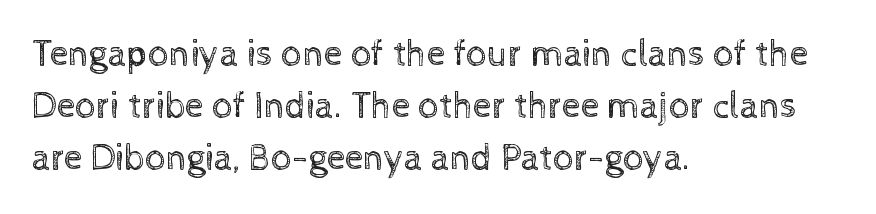
Q: Is the text bold? A: No.
Q: Is the text italic (slanted)? A: No, it is upright.
Q: Is the text underlined? A: No.
Q: How is the paragraph aligned? A: Left-aligned.
Q: Is the spacing between letters normal or unusually wide? A: Normal.
Q: Is the spacing between lines tight, normal or loose? A: Normal.
Q: Width (condensed, normal, or wide)? A: Normal.
Q: x-height? A: Medium.
Q: Monospaced? A: No.
